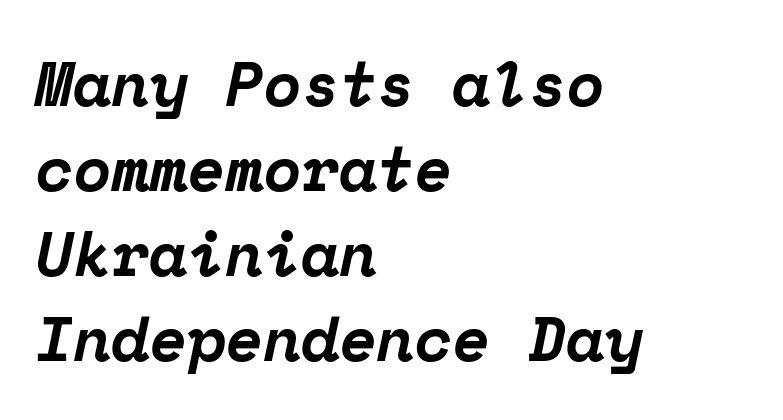
The image shows 62 px bold serif type, italic (leaning right), monospaced; set left-aligned, normal line spacing (1.37x), normal letter spacing, not underlined; low stroke contrast and a medium x-height.
